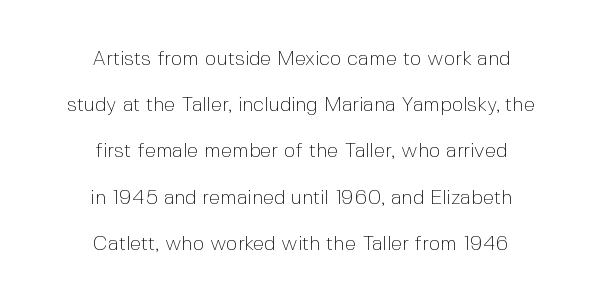
Q: Is the text bold? A: No.
Q: Is the text italic (slanted)? A: No, it is upright.
Q: Is the text underlined? A: No.
Q: How is the paragraph aligned? A: Centered.
Q: Is the spacing between letters normal or unusually wide? A: Normal.
Q: Is the spacing between lines tight, normal or loose? A: Loose.
